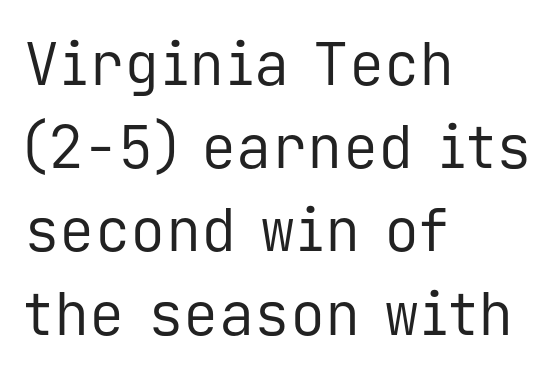
{"serif": "no", "italic": "no", "bold": "no", "weight": "regular", "width": "normal", "stroke_contrast": "low", "x_height": "medium", "monospaced": "yes", "underline": "no", "align": "left", "line_spacing": "normal", "line_spacing_ratio": 1.41, "letter_spacing": "normal", "letter_spacing_em": 0.0, "glyph_px": 59}
